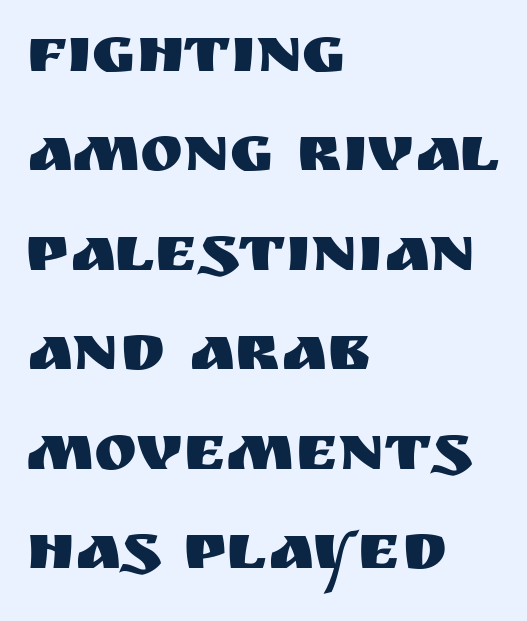
{"serif": "no", "italic": "no", "width": "normal", "stroke_contrast": "medium", "x_height": "large", "monospaced": "no", "underline": "no", "align": "left", "line_spacing": "normal", "line_spacing_ratio": 1.53, "letter_spacing": "normal", "letter_spacing_em": 0.0, "glyph_px": 65}
